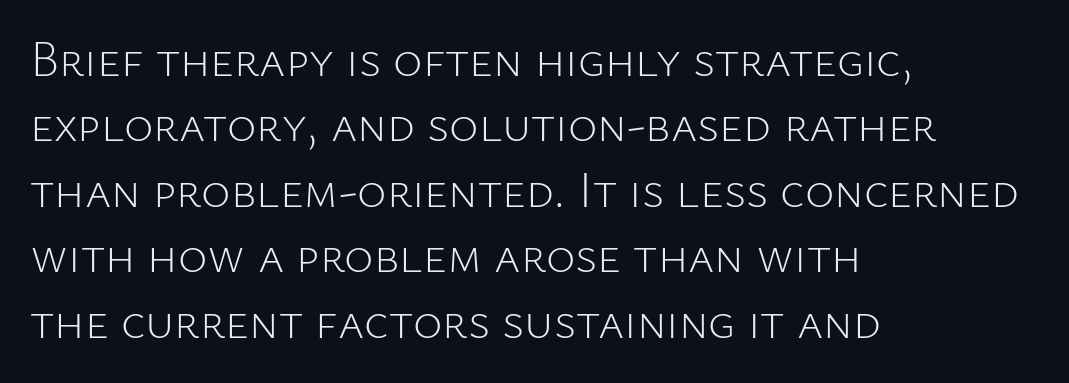
Q: Is the text bold? A: No.
Q: Is the text italic (slanted)? A: No, it is upright.
Q: Is the typeface a serif or a sans-serif typeface? A: Sans-serif.
Q: Is the text underlined? A: No.
Q: How is the paragraph aligned? A: Left-aligned.
Q: Is the spacing between letters normal or unusually wide? A: Normal.
Q: Is the spacing between lines tight, normal or loose? A: Normal.
Q: Width (condensed, normal, or wide)? A: Normal.
Q: Stroke contrast? A: Low.
Q: x-height? A: Medium.
Q: Monospaced? A: No.
